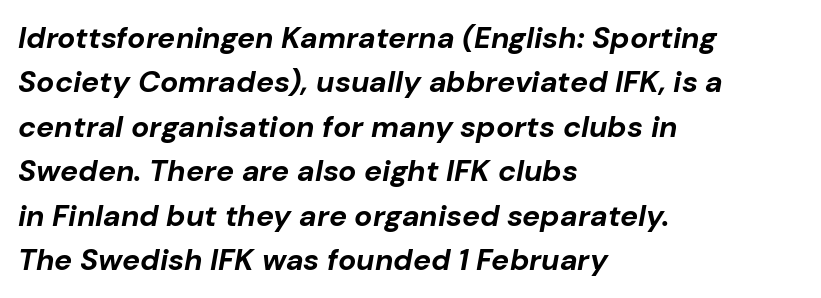
{"italic": "yes", "lean": "right", "slant_degrees": 10, "bold": "yes", "weight": "bold", "width": "normal", "stroke_contrast": "low", "x_height": "medium", "monospaced": "no", "underline": "no", "align": "left", "line_spacing": "normal", "line_spacing_ratio": 1.48, "letter_spacing": "normal", "letter_spacing_em": 0.0, "glyph_px": 30}
